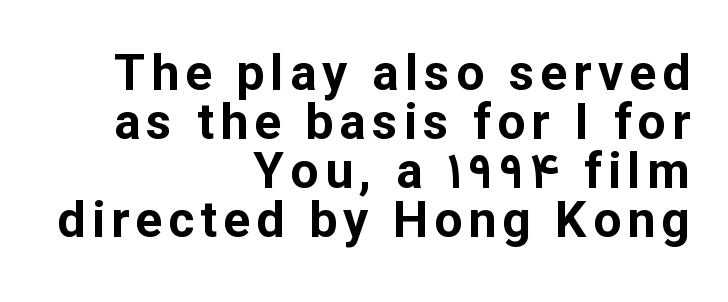
{"serif": "no", "italic": "no", "bold": "yes", "weight": "bold", "width": "normal", "stroke_contrast": "low", "x_height": "medium", "monospaced": "no", "underline": "no", "align": "right", "line_spacing": "tight", "line_spacing_ratio": 0.98, "glyph_px": 50}
